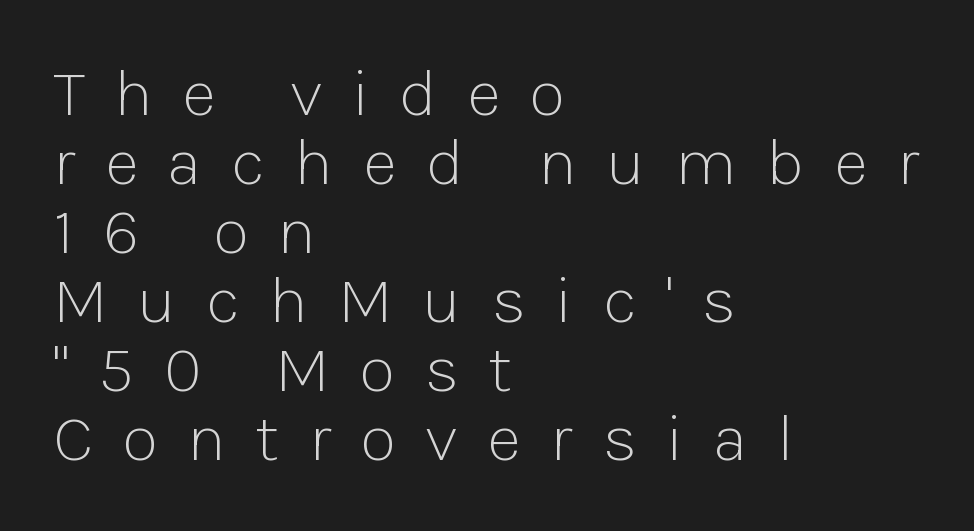
The image shows 67 px light sans-serif type, upright; set left-aligned, tight line spacing (1.03x), unusually wide letter spacing (+0.44 em), not underlined; low stroke contrast and a medium x-height.
